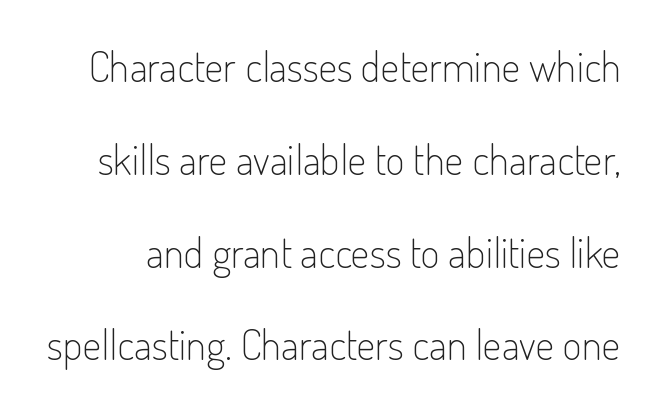
Stroke mass is kept to a normal reading level or below. The tracking reads as untouched default to a designer's eye. This rendering employs a face without finishing strokes, i.e., a sans-serif. Type without underlining. Varying glyph widths throughout — classic text-font behaviour.
